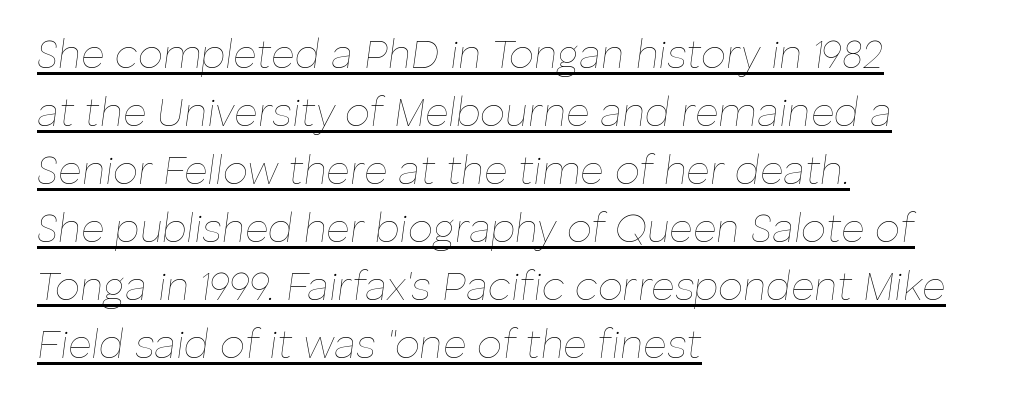
{"italic": "yes", "lean": "right", "slant_degrees": 8, "bold": "no", "weight": "thin", "width": "normal", "stroke_contrast": "low", "x_height": "medium", "monospaced": "no", "underline": "yes", "align": "left", "line_spacing": "normal", "line_spacing_ratio": 1.45, "letter_spacing": "normal", "letter_spacing_em": 0.0, "glyph_px": 40}
